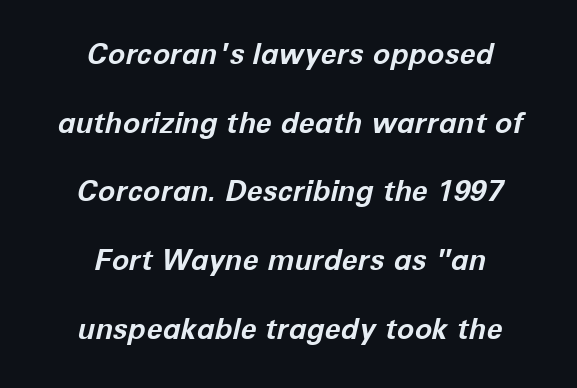
The image shows 29 px bold type, italic (leaning right); set centered, loose line spacing (2.37x), normal letter spacing, not underlined; low stroke contrast and a medium x-height.
